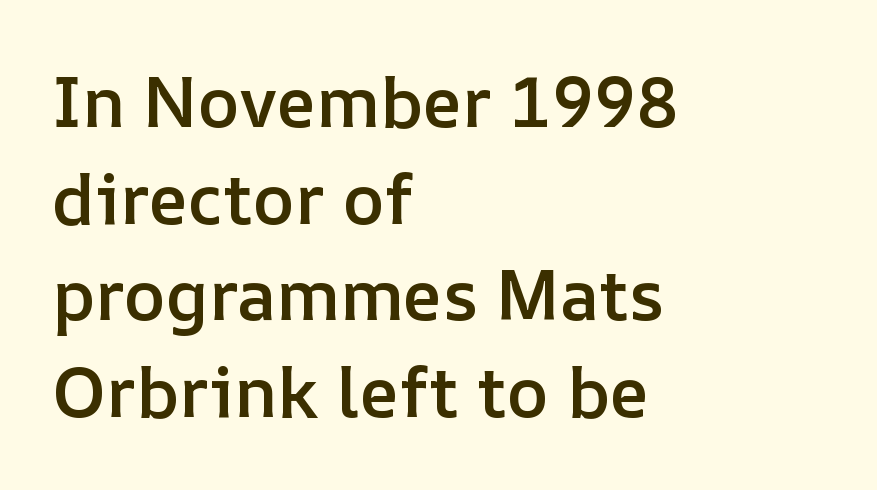
The passage shown is not underscored anywhere. Students, observe: this is what conventionally led text looks like. Spacing verdict: proportional, widths tailored to each character. Compared with an ordinary text face, these strokes are moderately heavier — a semibold. The axis of the letterforms is exactly vertical. Notice how the passage keeps a crisp vertical edge on the left only.
